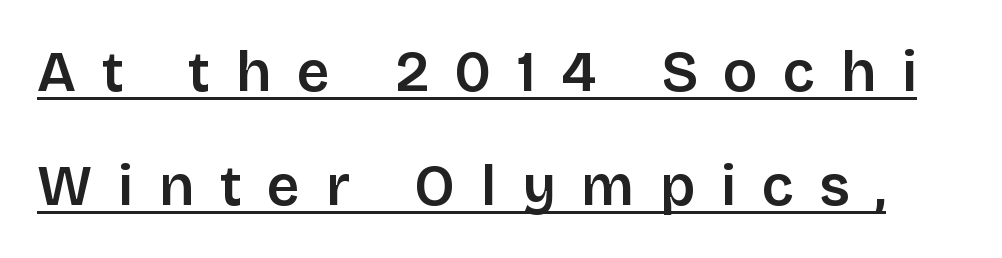
I'd call this a sans setting — the letters go barefoot. Do the letters lean? They stand straight. The passage shown has open, widely tracked lettering throughout. Emphasis is given by a line drawn under the lettering. Line spacing here is loose.
